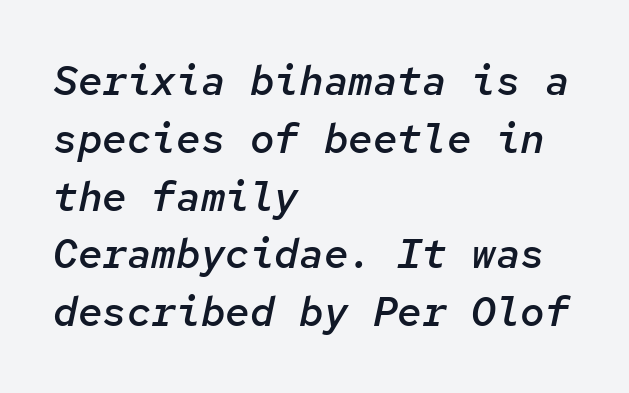
{"italic": "yes", "lean": "right", "slant_degrees": 12, "bold": "semi", "weight": "semibold", "width": "normal", "stroke_contrast": "low", "x_height": "medium", "monospaced": "yes", "underline": "no", "align": "left", "line_spacing": "normal", "line_spacing_ratio": 1.41, "letter_spacing": "normal", "letter_spacing_em": 0.0, "glyph_px": 41}
